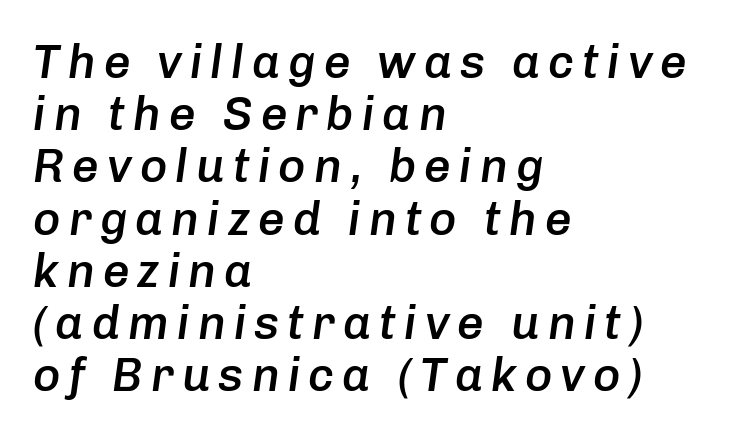
Q: Is the text bold? A: Semi-bold.
Q: Is the text italic (slanted)? A: Yes, it leans right by about 8 degrees.
Q: Is the text underlined? A: No.
Q: How is the paragraph aligned? A: Left-aligned.
Q: Is the spacing between lines tight, normal or loose? A: Tight.
Q: Width (condensed, normal, or wide)? A: Normal.
Q: Stroke contrast? A: Low.
Q: x-height? A: Medium.
Q: Monospaced? A: No.
